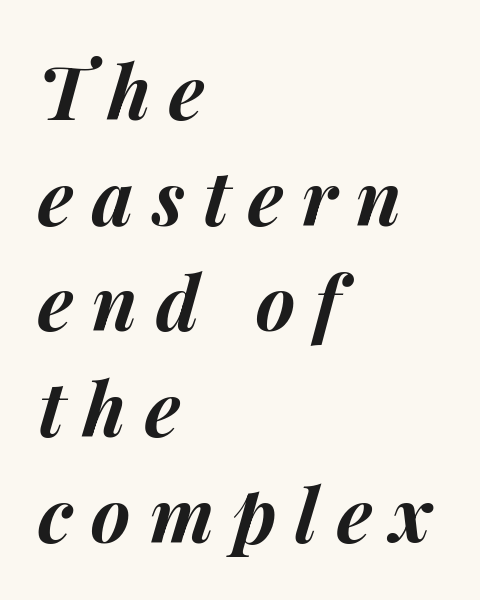
The compositor pushed each line to the left boundary. Here the designer chose a conventional face with non-uniform glyph widths. Strong, thick strokes mark this as bold type. A bare baseline throughout the passage.
